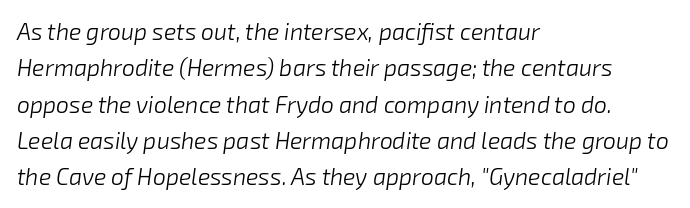
The image shows 23 px text type, italic (leaning right); set left-aligned, normal line spacing (1.58x), normal letter spacing, not underlined.
